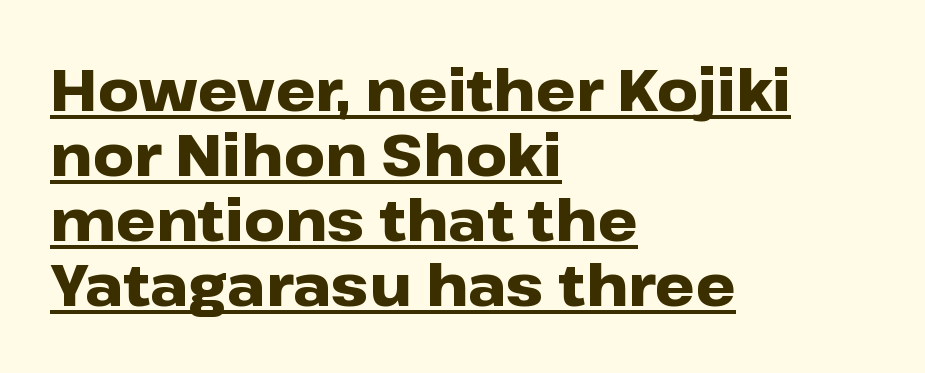
The image shows 57 px heavy, wide sans-serif type, upright; set left-aligned, tight line spacing (1.14x), normal letter spacing, underlined; low stroke contrast and a medium x-height.
